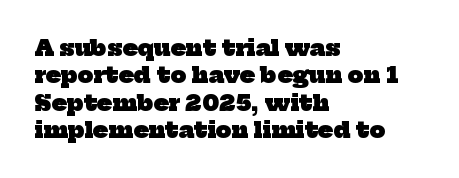
Does extra space separate the letters? No, they use regular spacing. Stroke thickness is high; the sample reads as a true bold. The paragraph shown leans on its left margin. This rendering features lettering with no underline.
